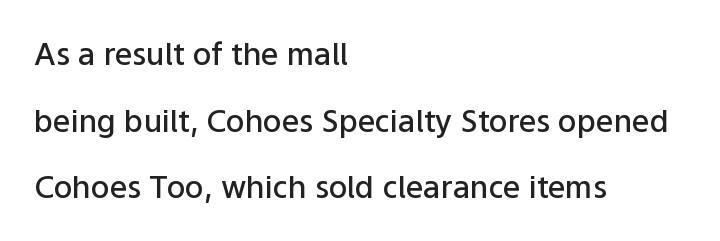
The image shows 31 px semibold sans-serif type, upright; set left-aligned, loose line spacing (2.15x), normal letter spacing, not underlined; low stroke contrast and a medium x-height.
